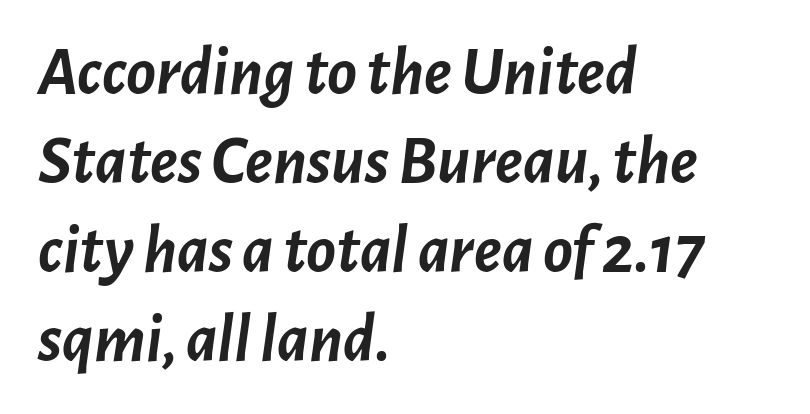
The image shows 69 px semibold type, italic (leaning right); set left-aligned, normal line spacing (1.29x), normal letter spacing, not underlined; low stroke contrast and a medium x-height.
